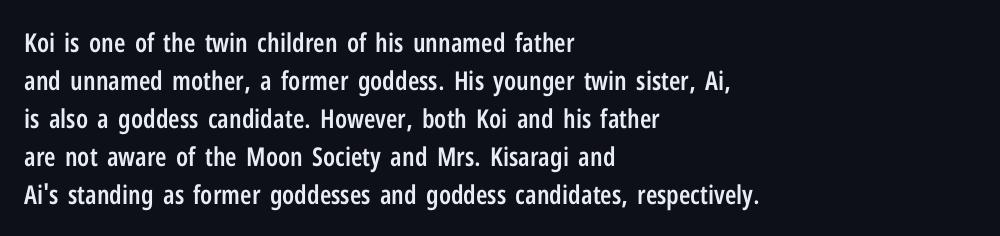
Q: Is the text bold? A: Semi-bold.
Q: Is the text italic (slanted)? A: No, it is upright.
Q: Is the text underlined? A: No.
Q: How is the paragraph aligned? A: Left-aligned.
Q: Is the spacing between letters normal or unusually wide? A: Normal.
Q: Is the spacing between lines tight, normal or loose? A: Normal.
